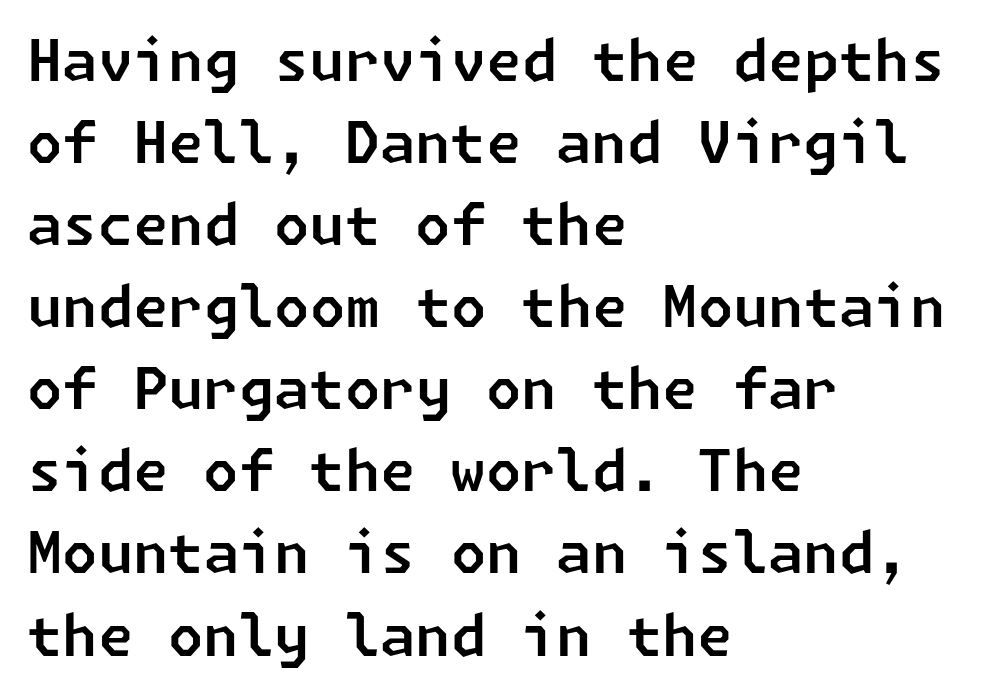
The image shows 57 px sans-serif type; set left-aligned, normal line spacing (1.44x), normal letter spacing, not underlined; low stroke contrast and a medium x-height.
